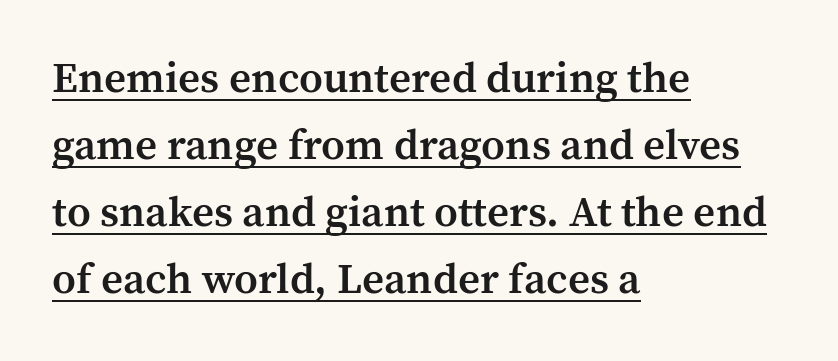
The image shows 43 px semibold serif type, upright; set left-aligned, normal line spacing (1.56x), normal letter spacing, underlined; medium stroke contrast and a medium x-height.
